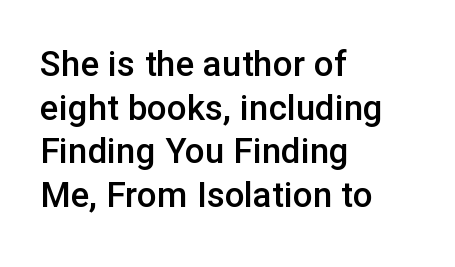
The image shows 35 px semibold sans-serif type, upright; set left-aligned, normal line spacing (1.25x), normal letter spacing, not underlined; low stroke contrast and a medium x-height.
